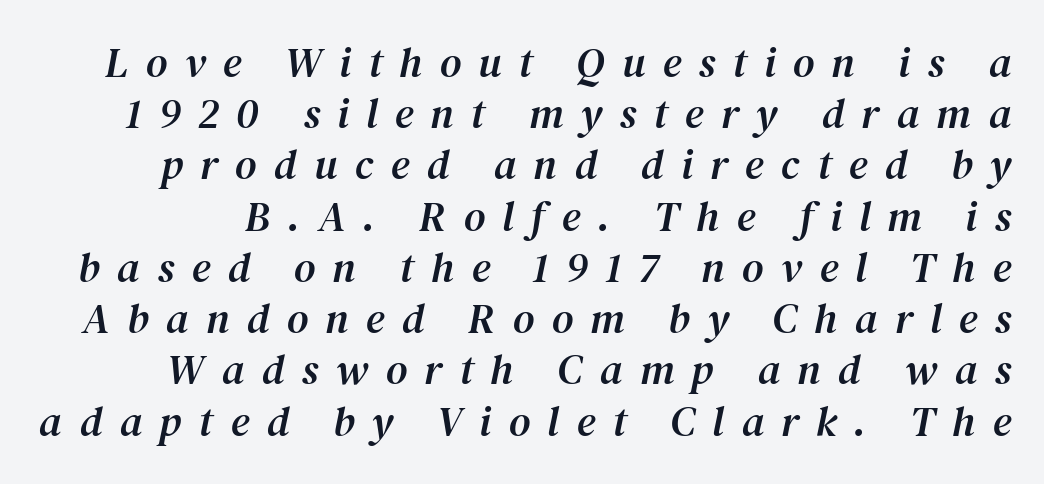
{"serif": "yes", "italic": "yes", "lean": "right", "slant_degrees": 12, "width": "normal", "stroke_contrast": "medium", "x_height": "medium", "monospaced": "no", "underline": "no", "line_spacing_ratio": 1.22, "letter_spacing": "wide", "letter_spacing_em": 0.41, "glyph_px": 42}
